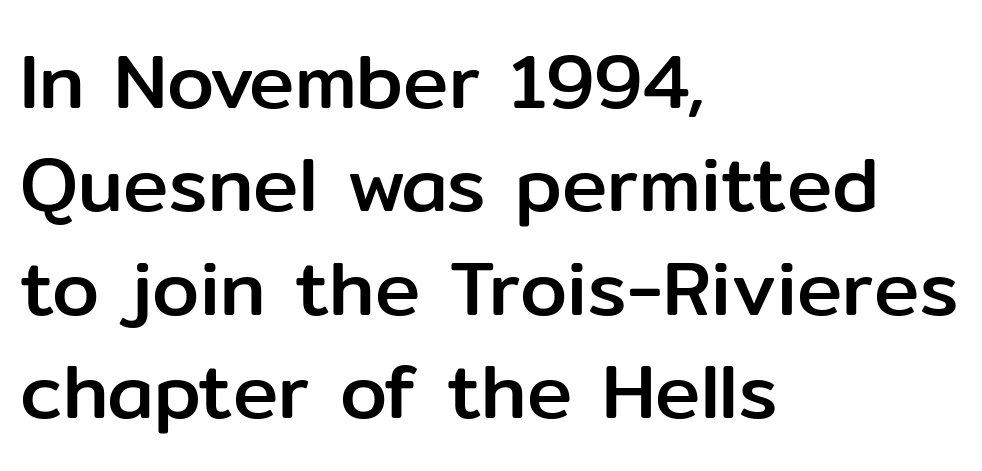
The image shows 76 px sans-serif type, upright; set left-aligned, normal line spacing (1.36x), normal letter spacing, not underlined; low stroke contrast and a medium x-height.
